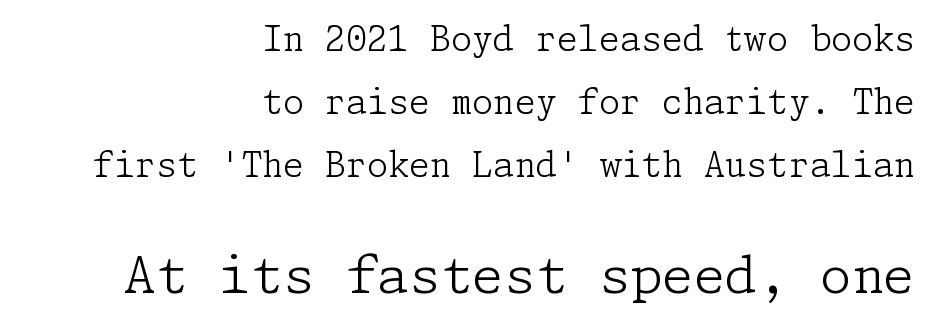
Q: Is the text bold? A: No.
Q: Is the text italic (slanted)? A: No, it is upright.
Q: Is the typeface a serif or a sans-serif typeface? A: Serif.
Q: Is the text underlined? A: No.
Q: How is the paragraph aligned? A: Right-aligned.
Q: Is the spacing between letters normal or unusually wide? A: Normal.
Q: Which block of text is set in a larger size, the first (top) or the second (bottom)? A: The second (bottom) one.
Q: Width (condensed, normal, or wide)? A: Normal.
Q: Stroke contrast? A: Low.
Q: x-height? A: Medium.
